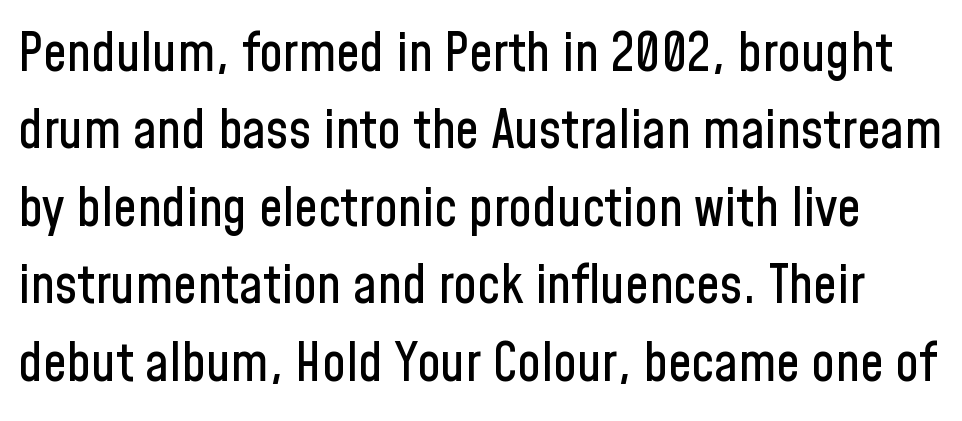
Students, note that the glyphs here touch the page at normal intervals. The passage shown is not underscored anywhere. Each letter keeps its own natural width here, so spacing adapts to shape. The rows are spaced the way most documents space them. The typography opts for an upright posture over an oblique one.
